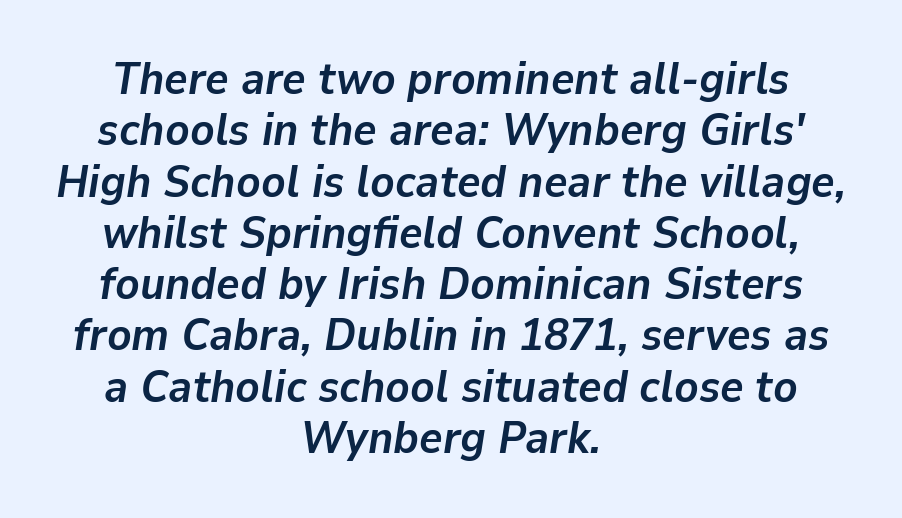
{"italic": "yes", "lean": "right", "slant_degrees": 9, "bold": "yes", "weight": "semibold", "width": "normal", "stroke_contrast": "low", "x_height": "medium", "monospaced": "no", "underline": "no", "align": "center", "line_spacing": "tight", "line_spacing_ratio": 1.14, "letter_spacing": "normal", "letter_spacing_em": 0.0, "glyph_px": 45}
